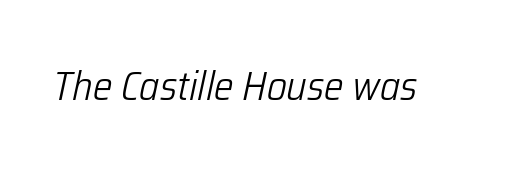
The text carries the slant typical of an italic or oblique font. Has an underline been added? It has not. There is no visible air inserted between adjacent glyphs. Is the type heavy? It reads as light-to-regular instead. Do the characters align in a grid? No, the font is proportional.
